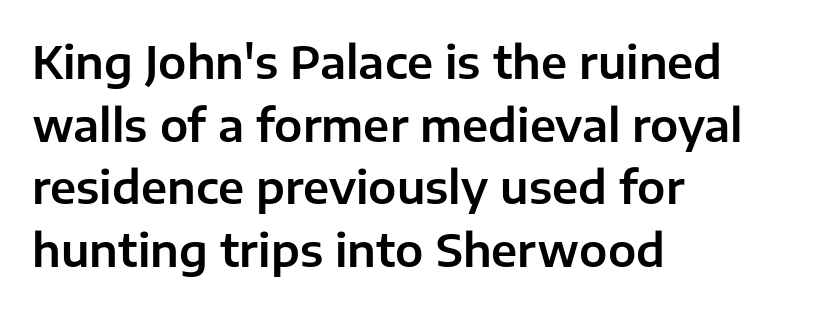
{"serif": "no", "italic": "no", "width": "normal", "stroke_contrast": "low", "x_height": "medium", "monospaced": "no", "underline": "no", "align": "left", "line_spacing": "normal", "line_spacing_ratio": 1.39, "letter_spacing": "normal", "letter_spacing_em": 0.0, "glyph_px": 45}
